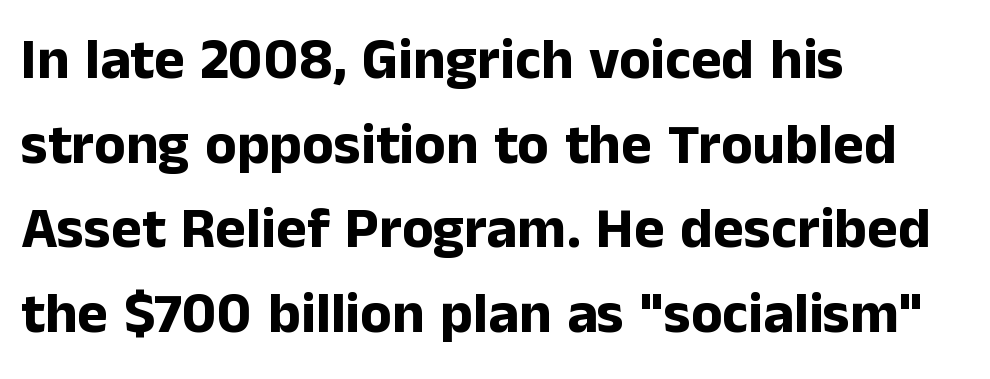
Unmarked baselines from the first word to the last. The line texture is even and compact thanks to regular tracking. In terms of leading, this rendering sits right in the middle. Varying glyph widths throughout — classic text-font behaviour. This is roman type, the default non-slanted kind.
